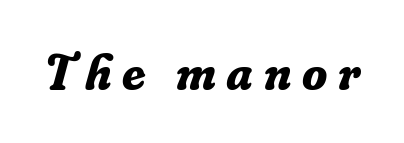
The image shows 51 px bold serif type, italic (leaning right); set unusually wide letter spacing (+0.21 em), not underlined; low stroke contrast and a small x-height.
